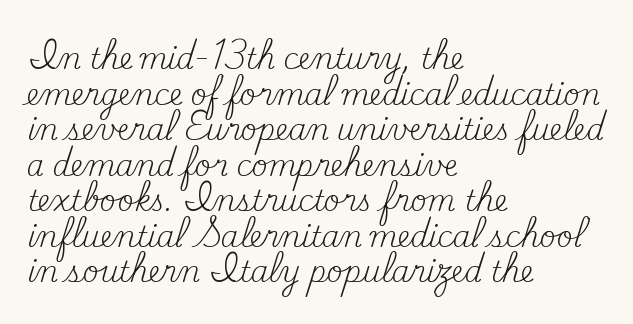
{"serif": "yes", "bold": "no", "weight": "regular", "width": "normal", "stroke_contrast": "medium", "x_height": "small", "monospaced": "no", "underline": "no", "align": "left", "line_spacing": "normal", "line_spacing_ratio": 1.27, "letter_spacing": "normal", "letter_spacing_em": 0.0, "glyph_px": 28}
